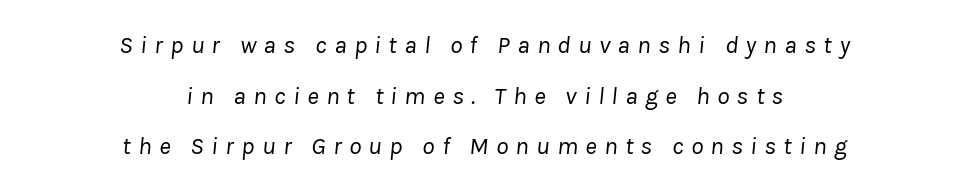
Q: Is the text bold? A: No.
Q: Is the text italic (slanted)? A: Yes, it leans right by about 8 degrees.
Q: Is the text underlined? A: No.
Q: How is the paragraph aligned? A: Centered.
Q: Is the spacing between letters normal or unusually wide? A: Unusually wide.
Q: Is the spacing between lines tight, normal or loose? A: Loose.
